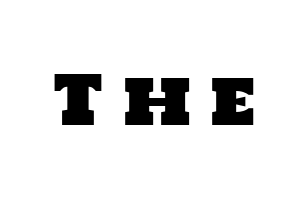
{"serif": "no", "width": "normal", "stroke_contrast": "low", "x_height": "large", "monospaced": "no", "underline": "no", "letter_spacing": "wide", "letter_spacing_em": 0.28, "glyph_px": 68}
